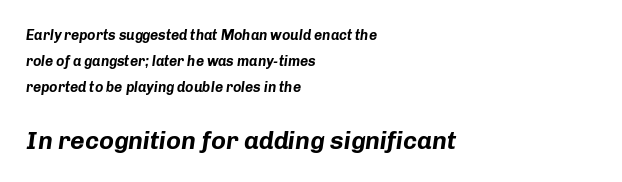
Slant detected: the letters are inclined. Standard letterfit; no display-style spreading of the glyphs. The ragged edge is on the right, which tells us the setting is flush left. The typesetting leans heavy: a genuine bold. Bigger letters appear in the bottom chunk; the top chunk is reduced.
